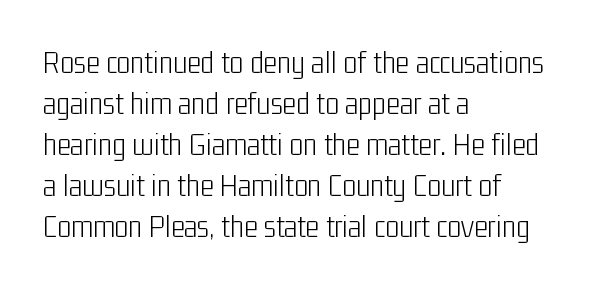
Q: Is the text bold? A: No.
Q: Is the text italic (slanted)? A: No, it is upright.
Q: Is the typeface a serif or a sans-serif typeface? A: Sans-serif.
Q: Is the text underlined? A: No.
Q: How is the paragraph aligned? A: Left-aligned.
Q: Is the spacing between letters normal or unusually wide? A: Normal.
Q: Width (condensed, normal, or wide)? A: Condensed.
Q: Stroke contrast? A: Low.
Q: x-height? A: Medium.
Q: Monospaced? A: No.
